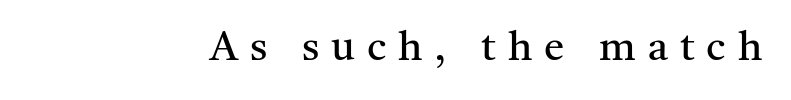
Descender tails drop into unmarked territory. The gaps between neighbouring characters are conspicuously large. The letters stand straight up with perfectly vertical stems. What kind of face is this? One with serifs.
